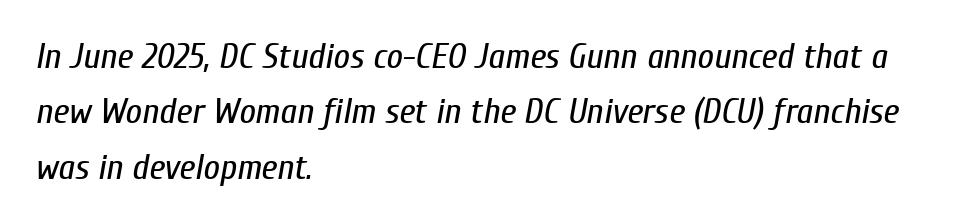
{"italic": "yes", "lean": "right", "slant_degrees": 10, "bold": "no", "weight": "regular", "width": "condensed", "stroke_contrast": "low", "x_height": "medium", "monospaced": "no", "underline": "no", "align": "left", "line_spacing": "normal", "line_spacing_ratio": 1.54, "letter_spacing": "normal", "letter_spacing_em": 0.0, "glyph_px": 36}
